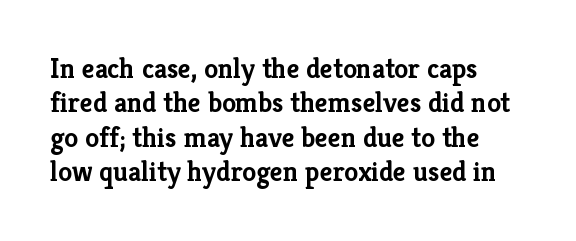
The image shows 28 px semibold serif type, upright; set left-aligned, line spacing 1.23x, normal letter spacing, not underlined; low stroke contrast and a medium x-height.
